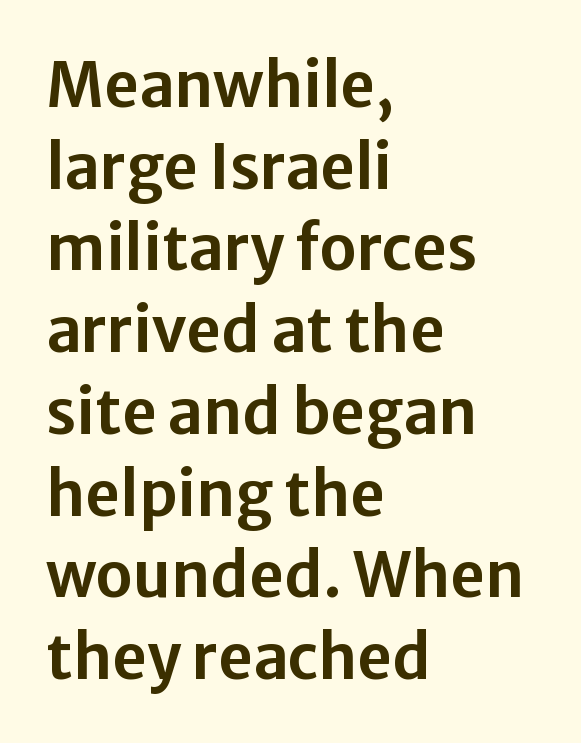
{"serif": "no", "italic": "no", "width": "normal", "stroke_contrast": "low", "x_height": "medium", "monospaced": "no", "underline": "no", "align": "left", "line_spacing": "normal", "line_spacing_ratio": 1.34, "letter_spacing": "normal", "letter_spacing_em": 0.0, "glyph_px": 61}
